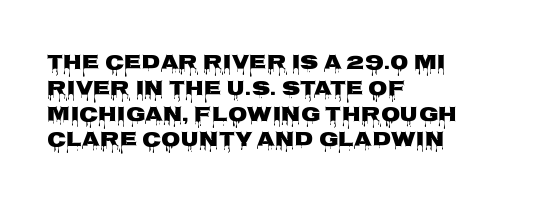
{"italic": "no", "underline": "no", "align": "left", "line_spacing": "normal", "line_spacing_ratio": 1.29, "letter_spacing": "normal", "letter_spacing_em": 0.0, "glyph_px": 20}
